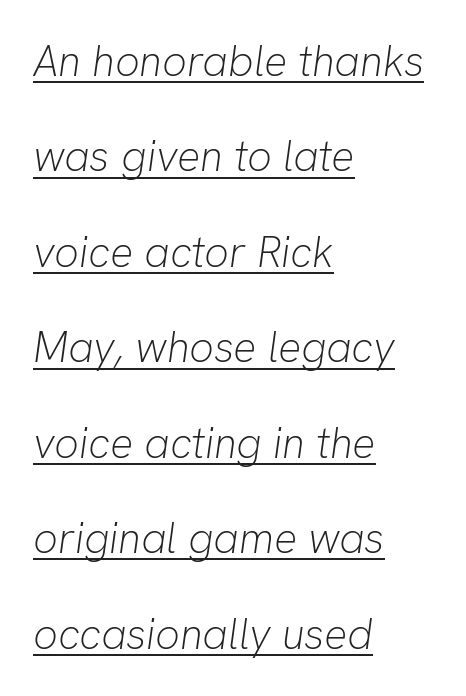
Horizontal alignment here is leftward, the default for most running prose. The horizontal fit of the characters is conventional and even. Think of a printed novel: that variable character pitch is what you see here. The sample's only ornament is a line tracing under the words.
